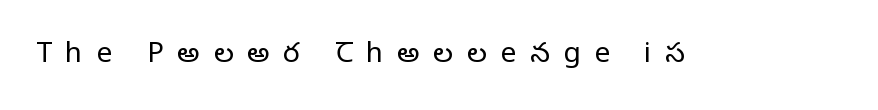
{"serif": "yes", "italic": "no", "bold": "no", "weight": "regular", "width": "normal", "stroke_contrast": "low", "x_height": "large", "monospaced": "no", "underline": "no", "letter_spacing": "wide", "letter_spacing_em": 0.49, "glyph_px": 28}
